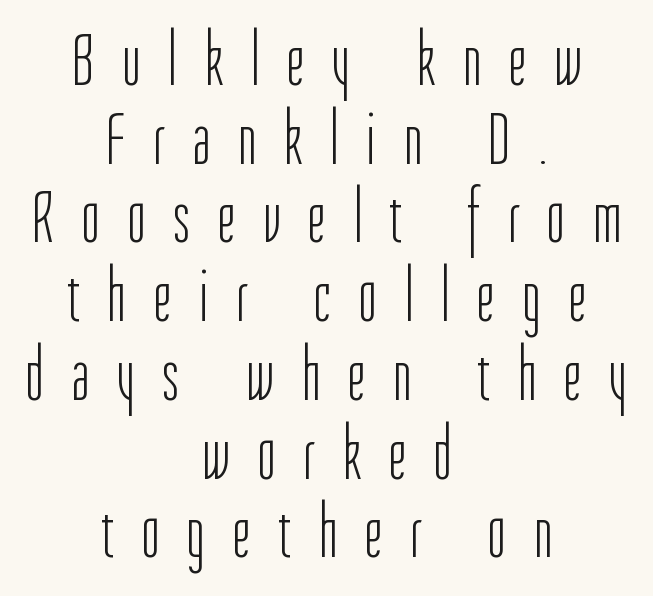
{"serif": "no", "italic": "no", "bold": "no", "weight": "light", "width": "condensed", "stroke_contrast": "low", "x_height": "medium", "monospaced": "no", "underline": "no", "align": "center", "line_spacing": "tight", "line_spacing_ratio": 1.05, "letter_spacing": "wide", "letter_spacing_em": 0.38, "glyph_px": 75}
